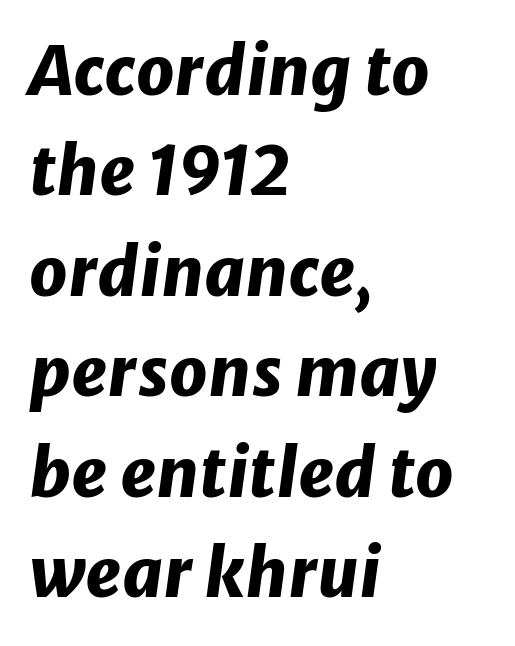
Q: Is the text bold? A: Yes.
Q: Is the text italic (slanted)? A: Yes, it leans right by about 8 degrees.
Q: Is the text underlined? A: No.
Q: How is the paragraph aligned? A: Left-aligned.
Q: Is the spacing between letters normal or unusually wide? A: Normal.
Q: Is the spacing between lines tight, normal or loose? A: Normal.
Q: Width (condensed, normal, or wide)? A: Normal.
Q: Stroke contrast? A: Low.
Q: x-height? A: Medium.
Q: Monospaced? A: No.
